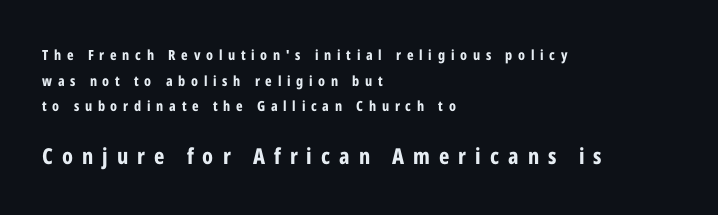
{"italic": "no", "bold": "yes", "underline": "no", "align": "left", "line_spacing_ratio": 1.83, "letter_spacing": "wide", "letter_spacing_em": 0.41, "larger_block": "second", "size_ratio": 1.57, "glyph_px": 22}
